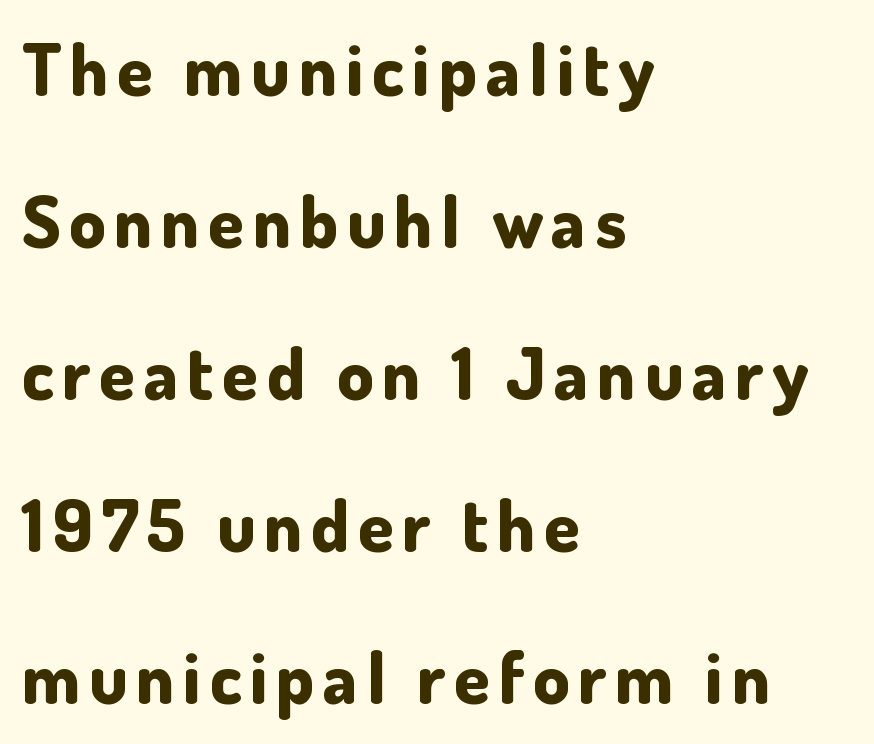
The image shows 72 px bold sans-serif type, upright; set left-aligned, loose line spacing (2.11x), not underlined; low stroke contrast and a small x-height.
